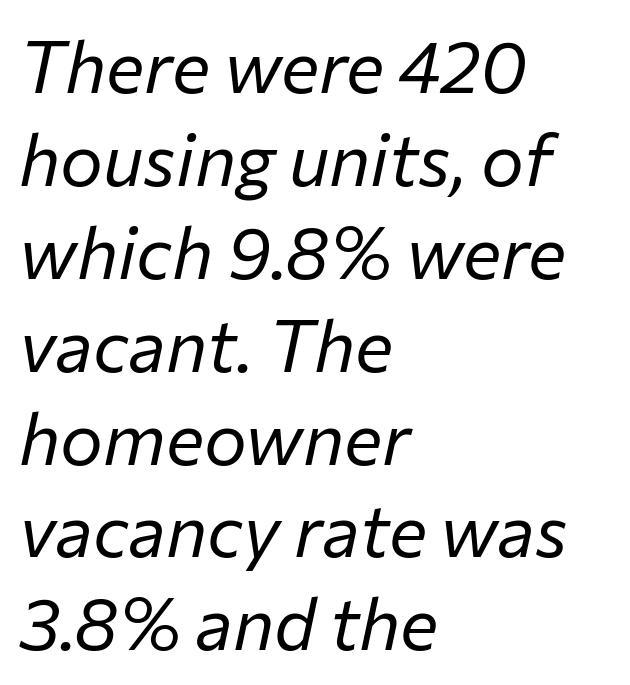
{"italic": "yes", "lean": "right", "slant_degrees": 12, "bold": "no", "weight": "regular", "width": "normal", "stroke_contrast": "low", "x_height": "medium", "monospaced": "no", "underline": "no", "align": "left", "line_spacing": "normal", "line_spacing_ratio": 1.29, "letter_spacing": "normal", "letter_spacing_em": 0.0, "glyph_px": 72}
